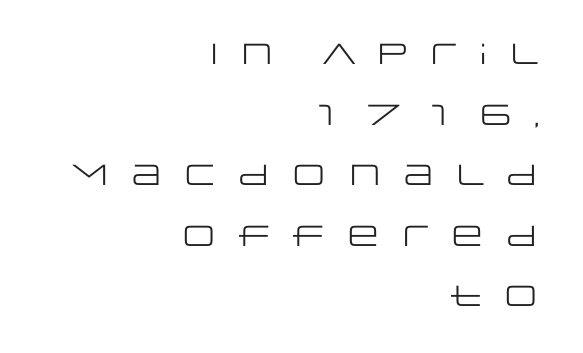
The image shows 29 px regular-weight, wide sans-serif type, upright; set right-aligned, loose line spacing (2.09x), unusually wide letter spacing (+0.38 em), not underlined; low stroke contrast and a large x-height.
